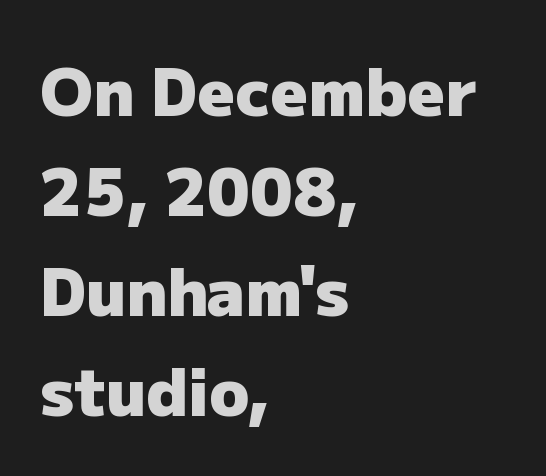
Characters remain perfectly vertical along every line. Alignment: flush left. Descenders are the only things crossing below the line. The passage shown is typeset with a sans-serif family. The passage shown is typed in a proportional face where columns would drift.
